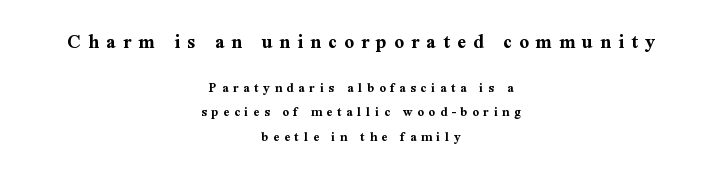
Glance below the letters and you will spot only blank space. The rag falls on both sides of this text block equally. The letters are spread apart with noticeably loose tracking. The lettering stays uniformly vertical, giving the passage a roman look. Reading top to bottom, the characters get smaller at the block break.
